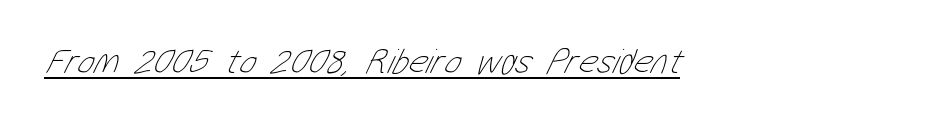
{"bold": "no", "weight": "thin", "width": "condensed", "stroke_contrast": "low", "x_height": "medium", "monospaced": "no", "underline": "yes", "letter_spacing": "normal", "letter_spacing_em": 0.0, "glyph_px": 36}
